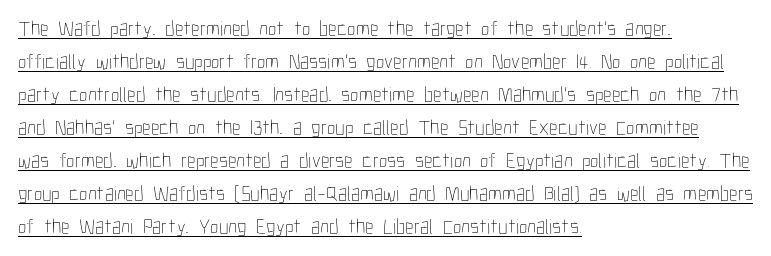
Vertical stems look standard width or narrower in stroke. The axis of the letterforms is exactly vertical. Is there an underline? Yes — a line sits under the letters. The space between consecutive lines is moderate. These lines keep a tight, regular rhythm from letter to letter.
